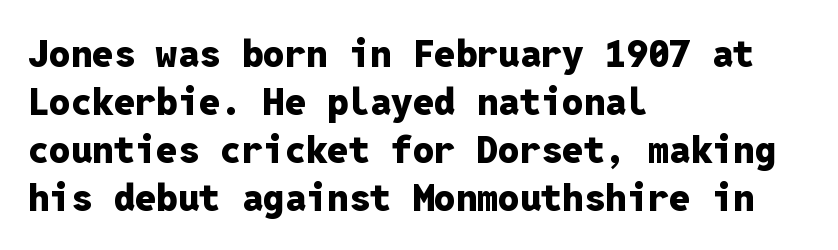
Q: Is the text bold? A: Yes.
Q: Is the text italic (slanted)? A: No, it is upright.
Q: Is the typeface a serif or a sans-serif typeface? A: Sans-serif.
Q: Is the text underlined? A: No.
Q: How is the paragraph aligned? A: Left-aligned.
Q: Is the spacing between letters normal or unusually wide? A: Normal.
Q: Is the spacing between lines tight, normal or loose? A: Normal.
Q: Width (condensed, normal, or wide)? A: Normal.
Q: Stroke contrast? A: Low.
Q: x-height? A: Medium.
Q: Monospaced? A: Yes.
